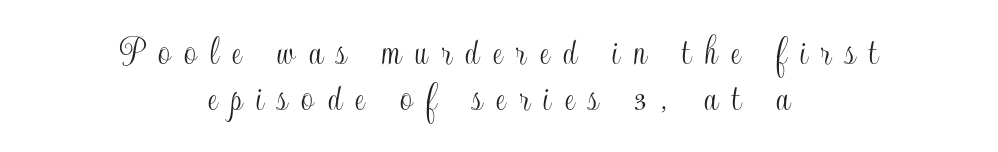
{"width": "condensed", "x_height": "small", "monospaced": "no", "underline": "no", "align": "center", "line_spacing": "tight", "line_spacing_ratio": 1.07, "letter_spacing": "wide", "letter_spacing_em": 0.32, "glyph_px": 43}
